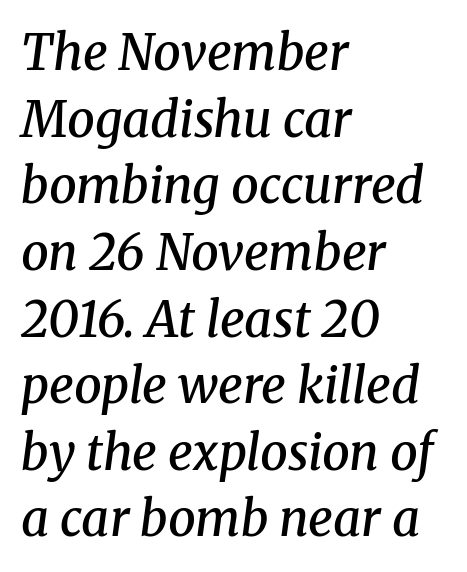
Small tapered or slab feet sit at the stroke ends, so this counts as serif. If you measured baseline to baseline, you'd find a middling distance. In CSS terms this would be text-align: left. A clean baseline with only descenders dipping below it.
